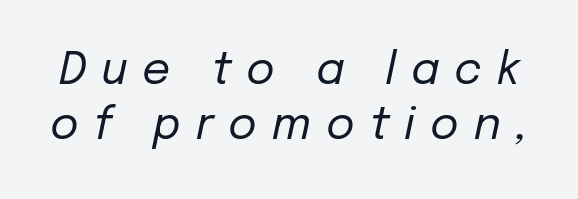
{"italic": "yes", "lean": "right", "slant_degrees": 12, "bold": "no", "weight": "regular", "width": "normal", "stroke_contrast": "low", "x_height": "medium", "monospaced": "no", "underline": "no", "line_spacing_ratio": 1.24, "letter_spacing": "wide", "letter_spacing_em": 0.34, "glyph_px": 44}
